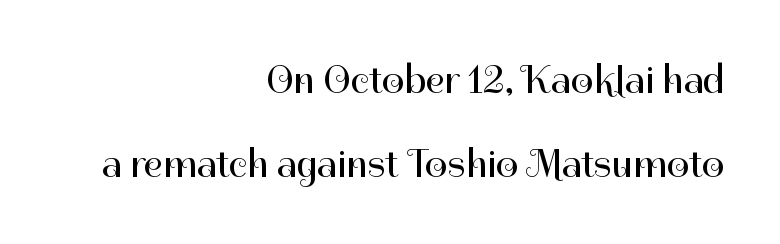
{"serif": "no", "italic": "no", "bold": "no", "weight": "regular", "width": "normal", "stroke_contrast": "high", "x_height": "medium", "monospaced": "no", "underline": "no", "align": "right", "line_spacing": "loose", "line_spacing_ratio": 2.09, "letter_spacing": "normal", "letter_spacing_em": 0.0, "glyph_px": 40}
